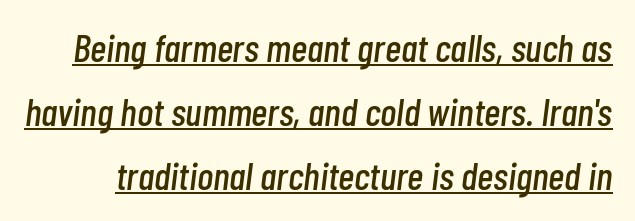
Q: Is the text italic (slanted)? A: Yes, it leans right by about 7 degrees.
Q: Is the text underlined? A: Yes.
Q: Is the spacing between letters normal or unusually wide? A: Normal.
Q: Is the spacing between lines tight, normal or loose? A: Normal.
Q: Width (condensed, normal, or wide)? A: Condensed.
Q: Stroke contrast? A: Low.
Q: x-height? A: Medium.
Q: Monospaced? A: No.
